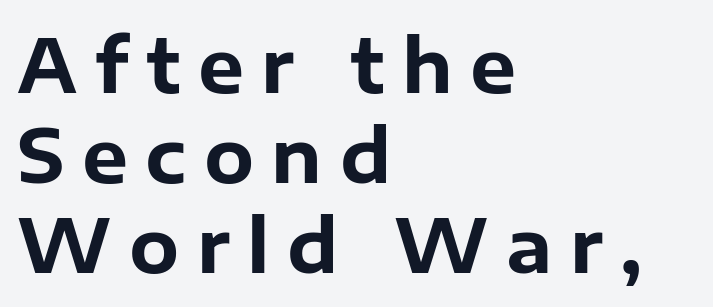
Q: Is the text bold? A: Yes.
Q: Is the text italic (slanted)? A: No, it is upright.
Q: Is the typeface a serif or a sans-serif typeface? A: Sans-serif.
Q: Is the text underlined? A: No.
Q: How is the paragraph aligned? A: Left-aligned.
Q: Is the spacing between letters normal or unusually wide? A: Unusually wide.
Q: Width (condensed, normal, or wide)? A: Normal.
Q: Stroke contrast? A: Low.
Q: x-height? A: Medium.
Q: Monospaced? A: No.
